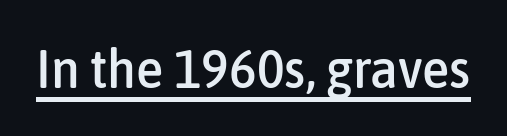
{"serif": "no", "italic": "no", "width": "condensed", "stroke_contrast": "low", "x_height": "medium", "monospaced": "no", "underline": "yes", "letter_spacing": "normal", "letter_spacing_em": 0.0, "glyph_px": 55}
